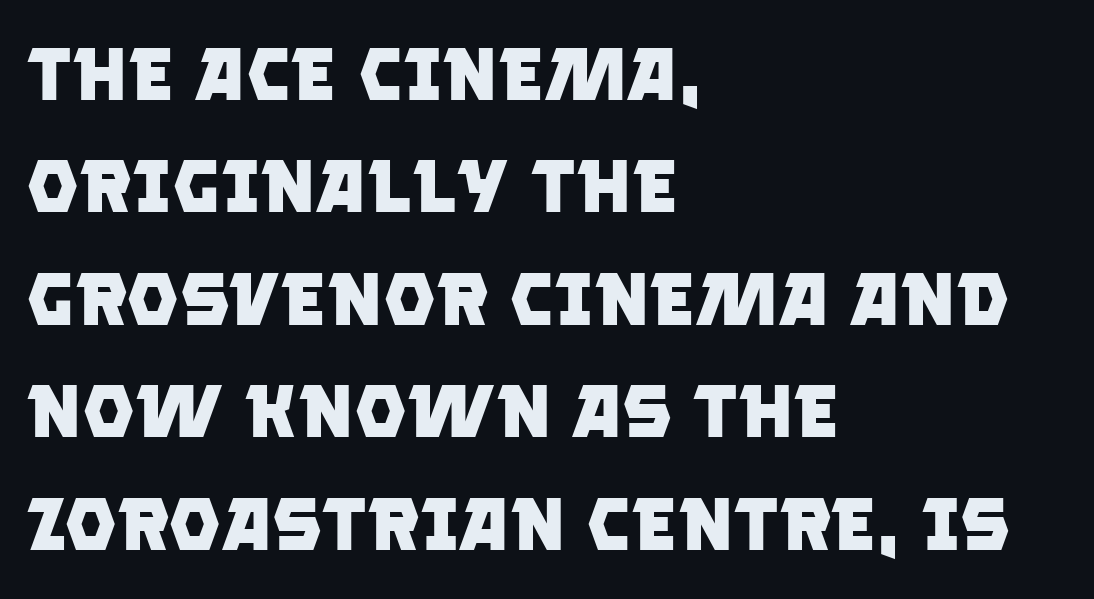
The image shows 74 px heavy sans-serif type; set left-aligned, normal line spacing (1.52x), normal letter spacing, not underlined; low stroke contrast and a large x-height.
